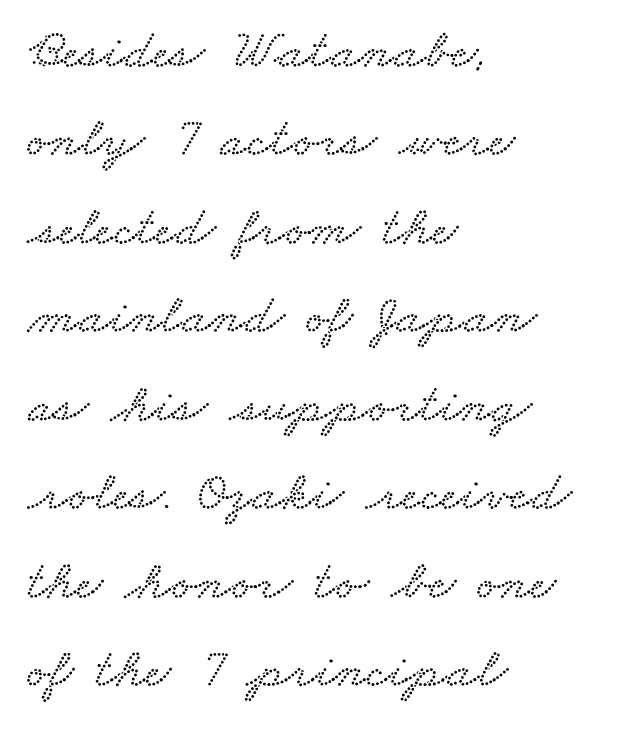
The image shows 56 px wide type; set left-aligned, normal line spacing (1.58x), normal letter spacing, not underlined; low stroke contrast and a small x-height.
